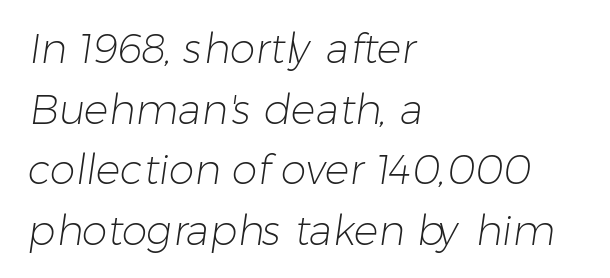
Q: Is the text bold? A: No.
Q: Is the typeface a serif or a sans-serif typeface? A: Sans-serif.
Q: Is the text underlined? A: No.
Q: How is the paragraph aligned? A: Left-aligned.
Q: Is the spacing between letters normal or unusually wide? A: Normal.
Q: Is the spacing between lines tight, normal or loose? A: Normal.
Q: Width (condensed, normal, or wide)? A: Normal.
Q: Stroke contrast? A: Low.
Q: x-height? A: Medium.
Q: Monospaced? A: No.
